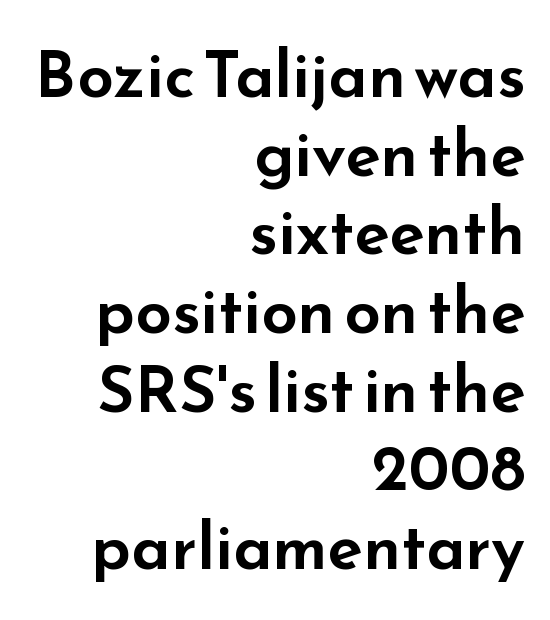
The image shows 65 px wide sans-serif type, upright; set right-aligned, line spacing 1.21x, normal letter spacing, not underlined; low stroke contrast and a small x-height.
